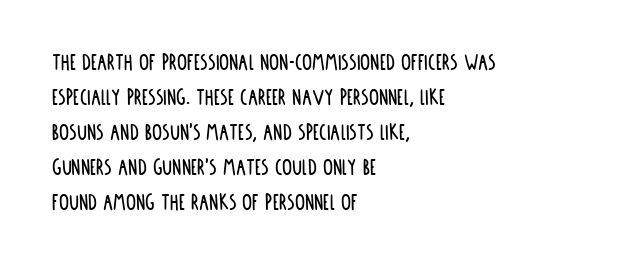
The rendering uses a moderate line-height, typical for paragraphs. A typesetter would call this zero additional tracking. Teacher's note: observe the even left margin — that is flush-left alignment. The string is rendered with underlining switched off. Posture: straight, roman, zero tilt.
